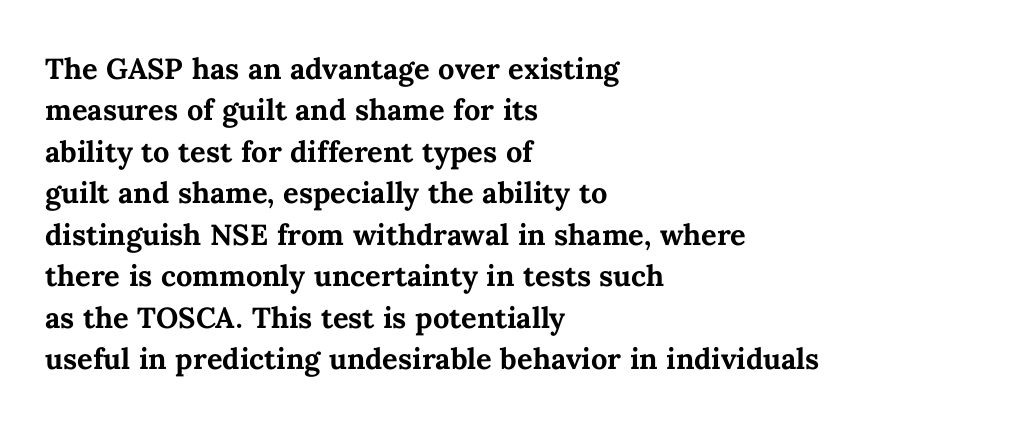
The image shows 29 px bold type, upright; set left-aligned, normal line spacing (1.43x), normal letter spacing, not underlined; medium stroke contrast and a medium x-height.
